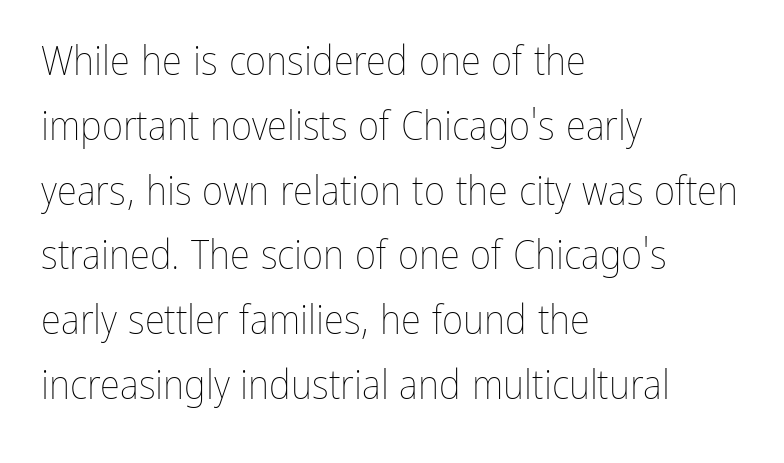
Q: Is the text bold? A: No.
Q: Is the text italic (slanted)? A: No, it is upright.
Q: Is the text underlined? A: No.
Q: How is the paragraph aligned? A: Left-aligned.
Q: Is the spacing between letters normal or unusually wide? A: Normal.
Q: Is the spacing between lines tight, normal or loose? A: Normal.
Q: Width (condensed, normal, or wide)? A: Condensed.
Q: Stroke contrast? A: Low.
Q: x-height? A: Medium.
Q: Monospaced? A: No.
